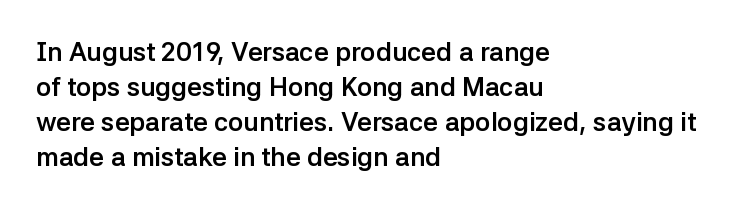
The image shows 26 px bold type, upright; set left-aligned, normal line spacing (1.35x), normal letter spacing, not underlined.
